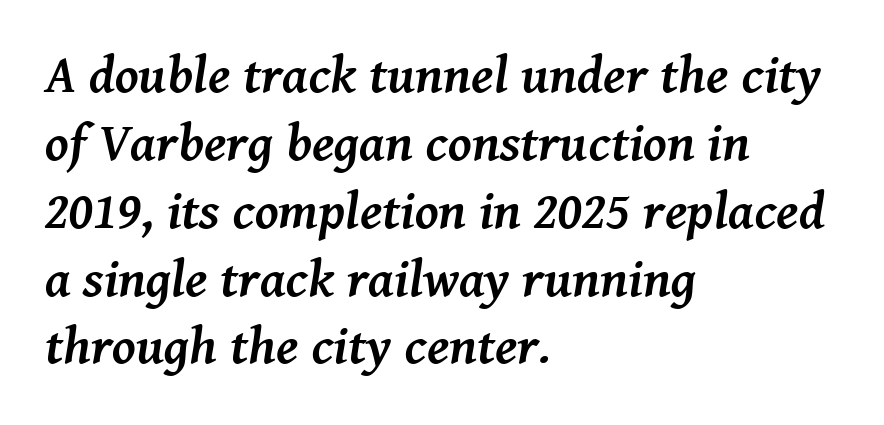
Q: Is the text bold? A: Yes.
Q: Is the text italic (slanted)? A: Yes, it leans right by about 8 degrees.
Q: Is the typeface a serif or a sans-serif typeface? A: Serif.
Q: Is the text underlined? A: No.
Q: How is the paragraph aligned? A: Left-aligned.
Q: Is the spacing between letters normal or unusually wide? A: Normal.
Q: Is the spacing between lines tight, normal or loose? A: Normal.
Q: Width (condensed, normal, or wide)? A: Normal.
Q: Stroke contrast? A: Medium.
Q: x-height? A: Medium.
Q: Monospaced? A: No.
